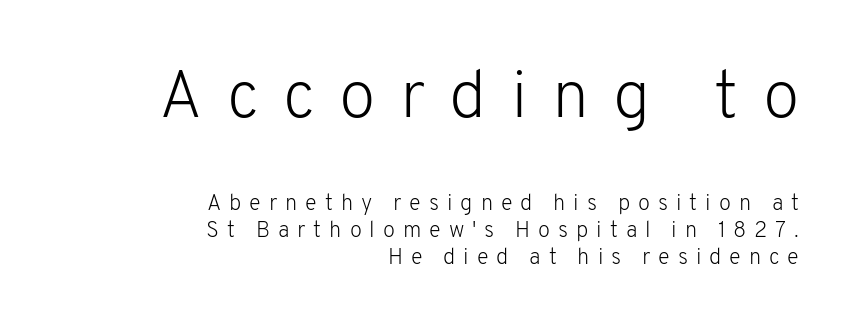
Q: Is the text bold? A: No.
Q: Is the text italic (slanted)? A: No, it is upright.
Q: Is the typeface a serif or a sans-serif typeface? A: Sans-serif.
Q: Is the text underlined? A: No.
Q: How is the paragraph aligned? A: Right-aligned.
Q: Is the spacing between letters normal or unusually wide? A: Unusually wide.
Q: Which block of text is set in a larger size, the first (top) or the second (bottom)? A: The first (top) one.
Q: Width (condensed, normal, or wide)? A: Normal.
Q: Stroke contrast? A: Low.
Q: x-height? A: Medium.
Q: Monospaced? A: No.
